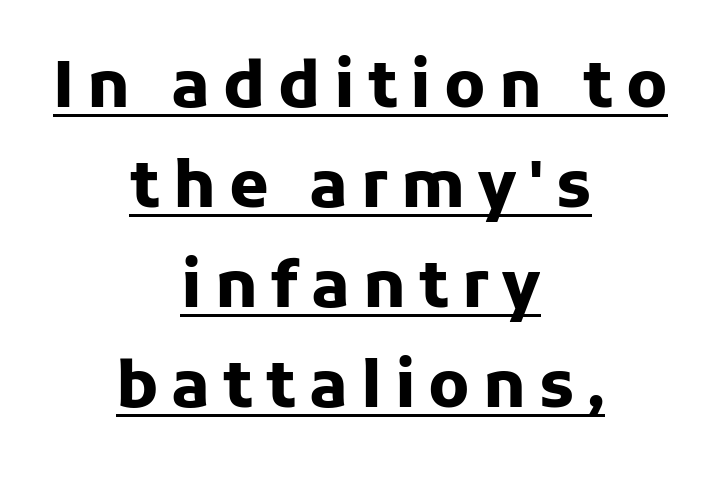
The image shows 64 px heavy sans-serif type, upright; set centered, normal line spacing (1.56x), unusually wide letter spacing (+0.2 em), underlined; low stroke contrast and a medium x-height.
